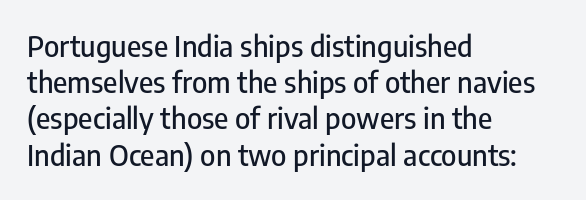
{"serif": "no", "italic": "no", "width": "condensed", "stroke_contrast": "low", "x_height": "medium", "monospaced": "no", "underline": "no", "align": "left", "line_spacing": "normal", "line_spacing_ratio": 1.25, "letter_spacing": "normal", "letter_spacing_em": 0.0, "glyph_px": 29}
